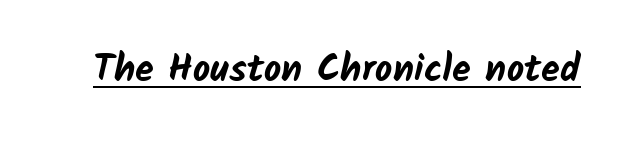
Glyph-to-glyph distance matches everyday printed text. Is this a sans? Yes — the strokes have no serifs. I'd describe the lettering as bold — thick and assertive. Proportional: the letters do not fall into vertical columns.
